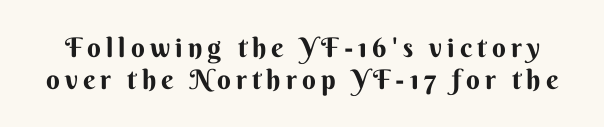
The image shows 27 px bold type, upright; set line spacing 1.18x, not underlined.
